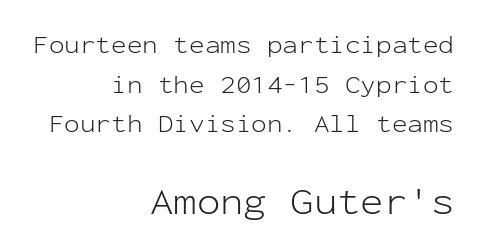
Leftover space on each line is placed entirely before the opening word. The gap between lines stays unmarked. The text was rendered using a sans face with plain stroke endings. The block of text has a typical density, with ordinary space between rows. Ordinary non-slanted type is in use.
